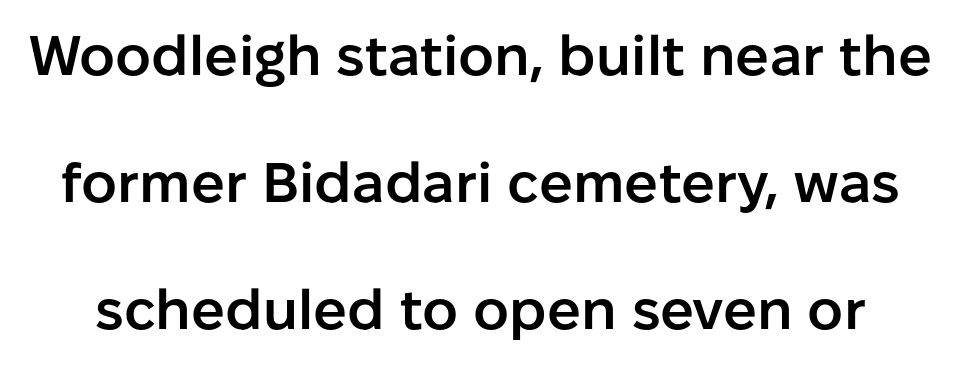
{"serif": "no", "italic": "no", "bold": "semi", "weight": "semibold", "width": "normal", "stroke_contrast": "low", "x_height": "medium", "monospaced": "no", "underline": "no", "line_spacing": "loose", "line_spacing_ratio": 2.27, "letter_spacing": "normal", "letter_spacing_em": 0.0, "glyph_px": 56}
